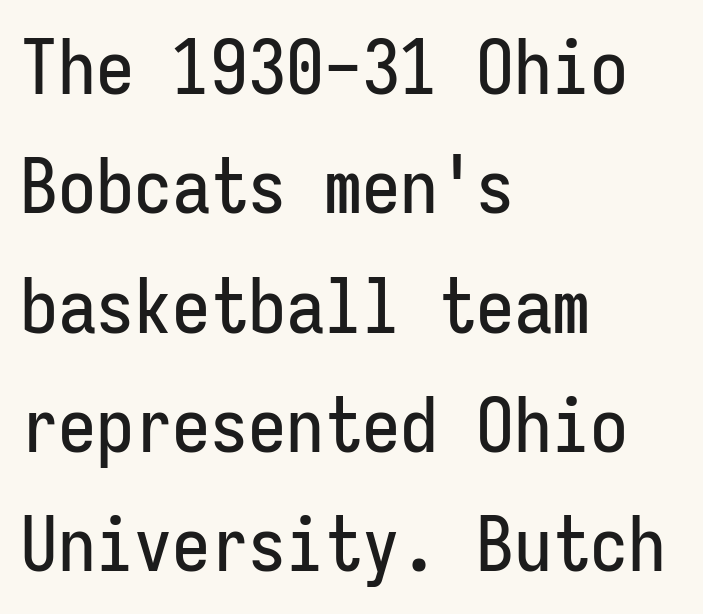
The image shows 76 px condensed sans-serif type, upright, monospaced; set left-aligned, normal line spacing (1.57x), normal letter spacing, not underlined; low stroke contrast and a medium x-height.
